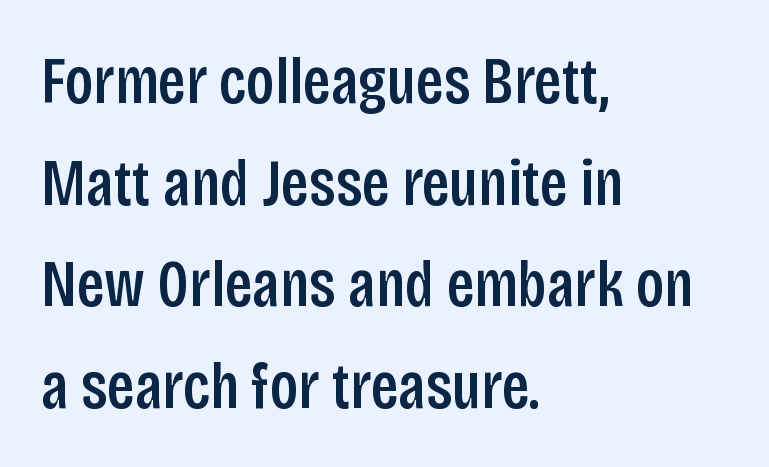
Q: Is the text italic (slanted)? A: No, it is upright.
Q: Is the typeface a serif or a sans-serif typeface? A: Sans-serif.
Q: Is the text underlined? A: No.
Q: How is the paragraph aligned? A: Left-aligned.
Q: Is the spacing between letters normal or unusually wide? A: Normal.
Q: Is the spacing between lines tight, normal or loose? A: Normal.
Q: Width (condensed, normal, or wide)? A: Condensed.
Q: Stroke contrast? A: Low.
Q: x-height? A: Large.
Q: Monospaced? A: No.
